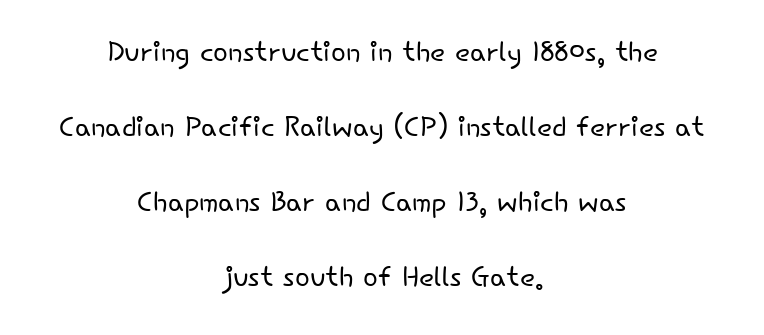
{"serif": "no", "italic": "no", "bold": "no", "weight": "light", "width": "normal", "stroke_contrast": "low", "x_height": "small", "monospaced": "no", "underline": "no", "align": "center", "line_spacing": "loose", "line_spacing_ratio": 1.92, "letter_spacing": "normal", "letter_spacing_em": 0.0, "glyph_px": 39}
